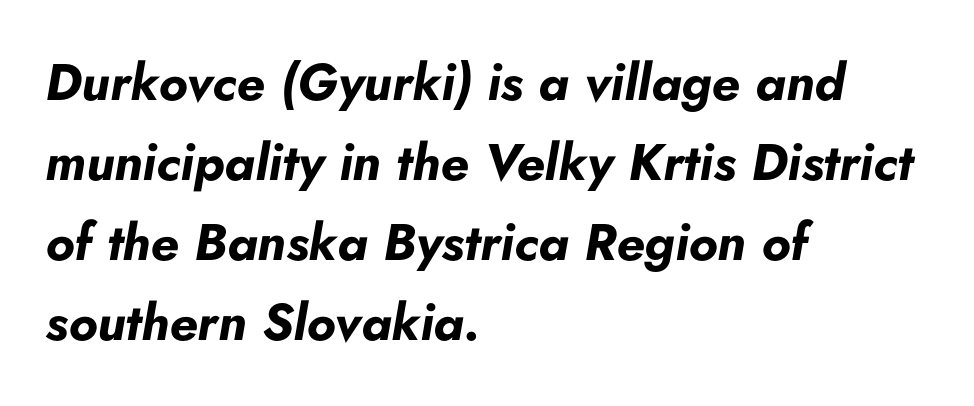
Proportional: the letters do not fall into vertical columns. Yep, that's italic — everything's leaning. The line-height multiplier appears to be the usual default. Unmarked baselines from the first word to the last. As a designer I'd log this as weight 700, bold.
